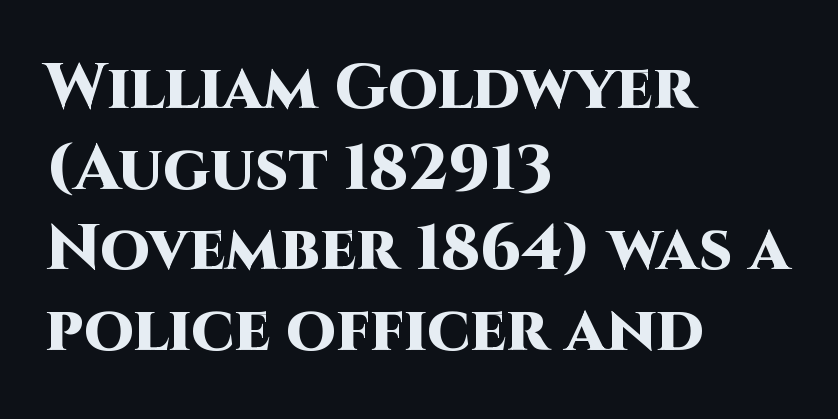
The space directly below the letters is spotless. The face used here has the dense, thick strokes of a bold. Serif or sans? Sans — the stroke terminals are bare. Layout note: lines flush left.
